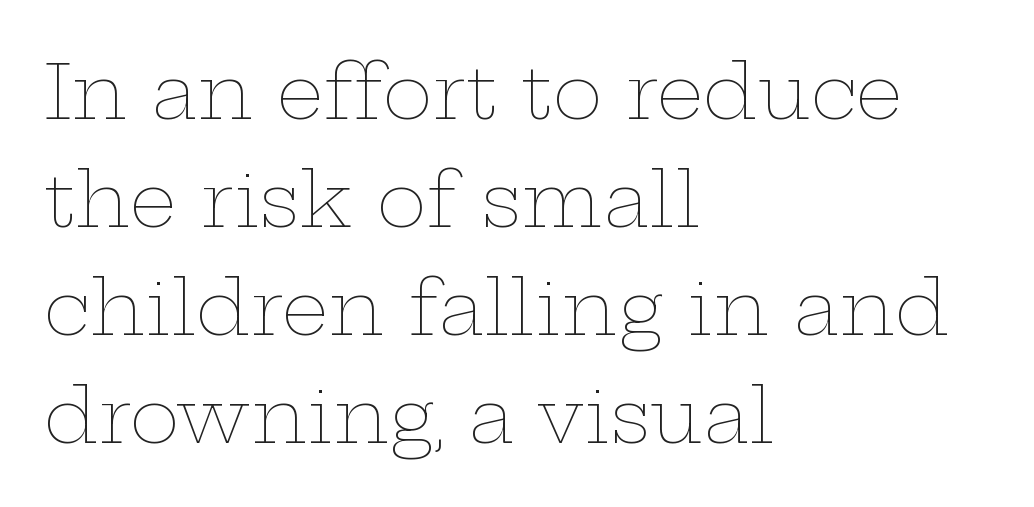
Q: Is the text bold? A: No.
Q: Is the text italic (slanted)? A: No, it is upright.
Q: Is the text underlined? A: No.
Q: How is the paragraph aligned? A: Left-aligned.
Q: Is the spacing between letters normal or unusually wide? A: Normal.
Q: Is the spacing between lines tight, normal or loose? A: Normal.
Q: Width (condensed, normal, or wide)? A: Wide.
Q: Stroke contrast? A: Low.
Q: x-height? A: Medium.
Q: Monospaced? A: No.
